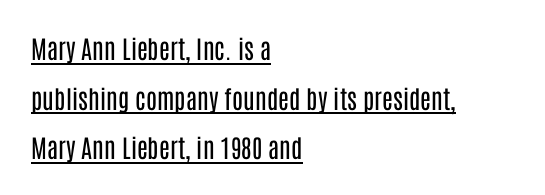
{"italic": "no", "bold": "no", "underline": "yes", "align": "left", "line_spacing": "loose", "line_spacing_ratio": 1.99, "letter_spacing": "normal", "letter_spacing_em": 0.0, "glyph_px": 25}
